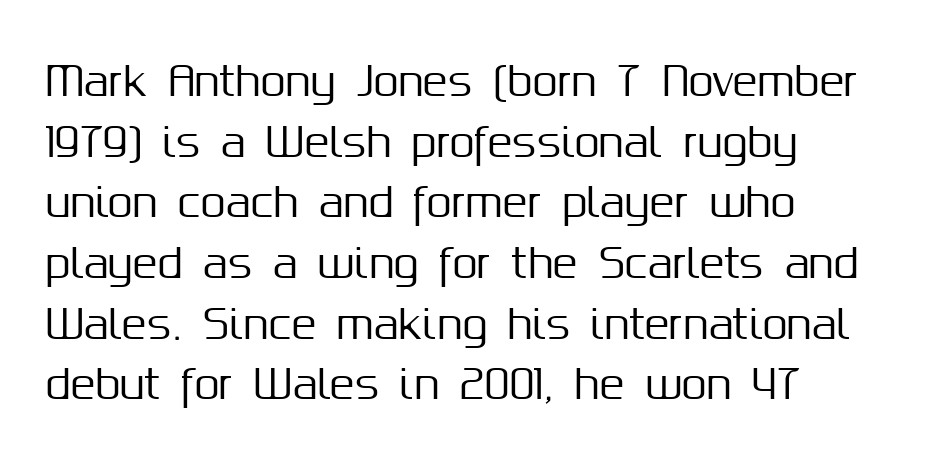
{"serif": "no", "italic": "no", "width": "normal", "stroke_contrast": "medium", "x_height": "medium", "monospaced": "no", "underline": "no", "align": "left", "line_spacing": "normal", "line_spacing_ratio": 1.48, "letter_spacing": "normal", "letter_spacing_em": 0.0, "glyph_px": 41}
